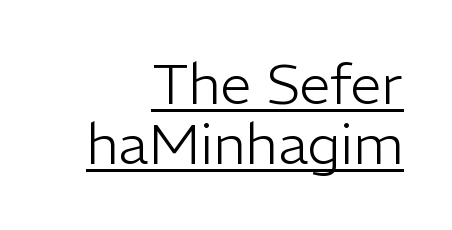
This rendering leaves character spacing at its baseline value. Baseline-to-baseline distance is barely more than the letter height. The designer went with a sans here, leaving each stem footless. Does the copy run flush right? Yes — the right margin is perfectly even.
